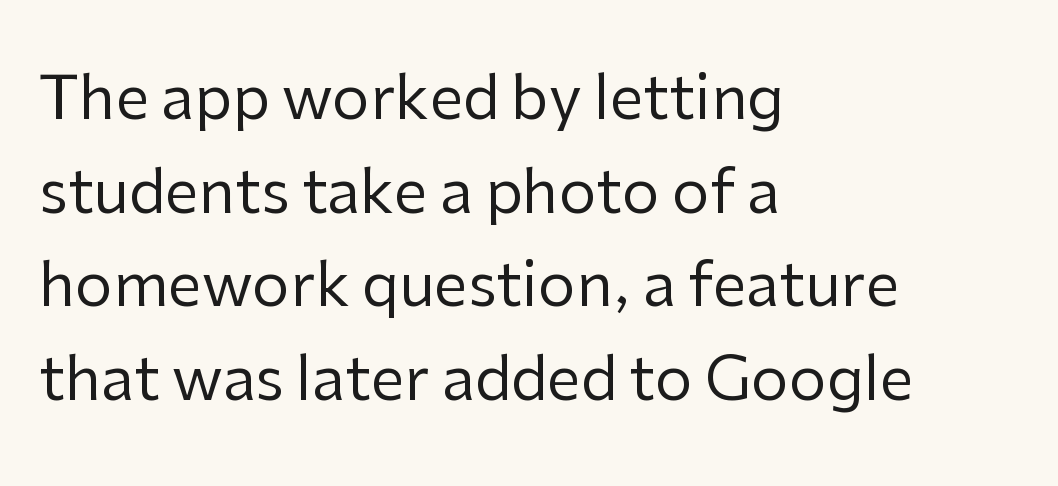
Q: Is the text bold? A: No.
Q: Is the text italic (slanted)? A: No, it is upright.
Q: Is the typeface a serif or a sans-serif typeface? A: Sans-serif.
Q: Is the text underlined? A: No.
Q: How is the paragraph aligned? A: Left-aligned.
Q: Is the spacing between letters normal or unusually wide? A: Normal.
Q: Is the spacing between lines tight, normal or loose? A: Normal.
Q: Width (condensed, normal, or wide)? A: Normal.
Q: Stroke contrast? A: Low.
Q: x-height? A: Medium.
Q: Monospaced? A: No.
